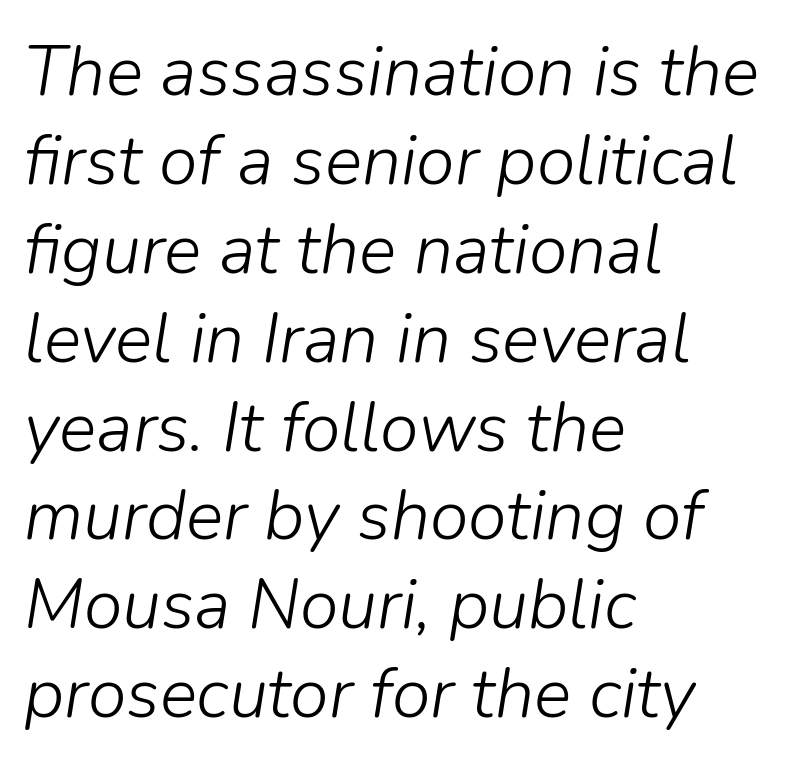
{"italic": "yes", "lean": "right", "slant_degrees": 9, "bold": "no", "weight": "light", "width": "normal", "stroke_contrast": "low", "x_height": "medium", "monospaced": "no", "underline": "no", "align": "left", "line_spacing": "normal", "line_spacing_ratio": 1.27, "letter_spacing": "normal", "letter_spacing_em": 0.0, "glyph_px": 70}
